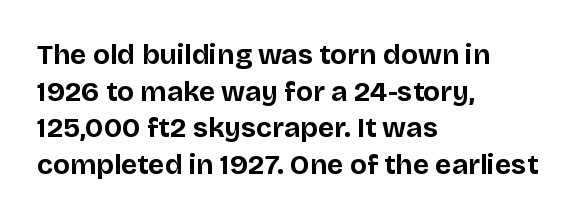
Q: Is the text bold? A: Yes.
Q: Is the text italic (slanted)? A: No, it is upright.
Q: Is the typeface a serif or a sans-serif typeface? A: Sans-serif.
Q: Is the text underlined? A: No.
Q: How is the paragraph aligned? A: Left-aligned.
Q: Is the spacing between letters normal or unusually wide? A: Normal.
Q: Is the spacing between lines tight, normal or loose? A: Normal.
Q: Width (condensed, normal, or wide)? A: Normal.
Q: Stroke contrast? A: Low.
Q: x-height? A: Large.
Q: Monospaced? A: No.
